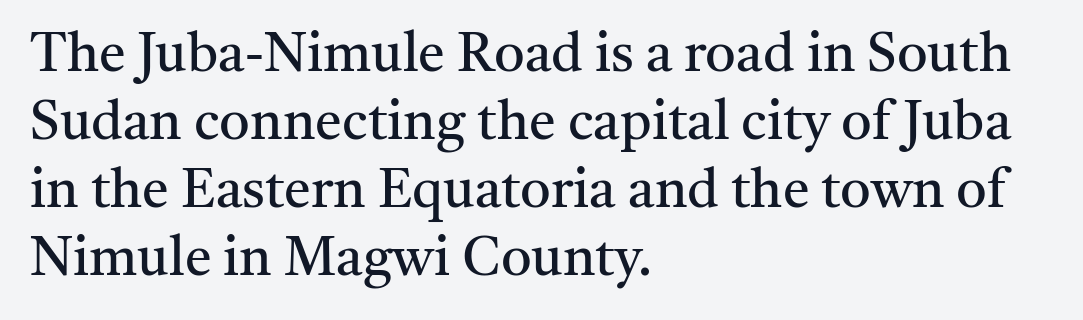
Q: Is the text bold? A: No.
Q: Is the text italic (slanted)? A: No, it is upright.
Q: Is the typeface a serif or a sans-serif typeface? A: Serif.
Q: Is the text underlined? A: No.
Q: How is the paragraph aligned? A: Left-aligned.
Q: Is the spacing between letters normal or unusually wide? A: Normal.
Q: Is the spacing between lines tight, normal or loose? A: Normal.
Q: Width (condensed, normal, or wide)? A: Normal.
Q: Stroke contrast? A: Medium.
Q: x-height? A: Medium.
Q: Monospaced? A: No.
